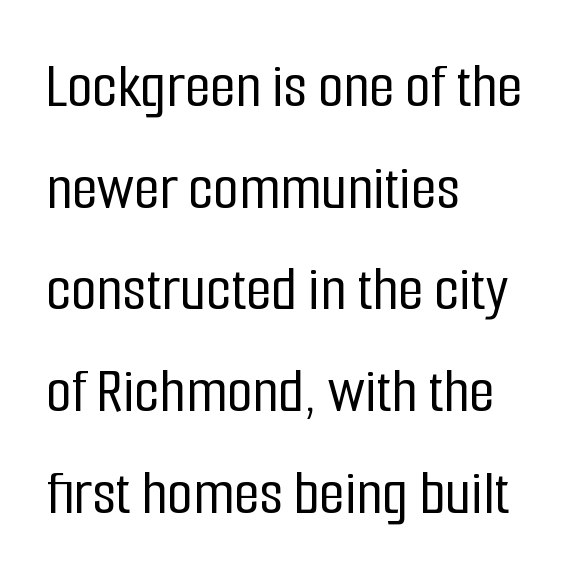
Q: Is the text italic (slanted)? A: No, it is upright.
Q: Is the typeface a serif or a sans-serif typeface? A: Sans-serif.
Q: Is the text underlined? A: No.
Q: How is the paragraph aligned? A: Left-aligned.
Q: Is the spacing between letters normal or unusually wide? A: Normal.
Q: Is the spacing between lines tight, normal or loose? A: Normal.
Q: Width (condensed, normal, or wide)? A: Condensed.
Q: Stroke contrast? A: Low.
Q: x-height? A: Medium.
Q: Monospaced? A: No.
